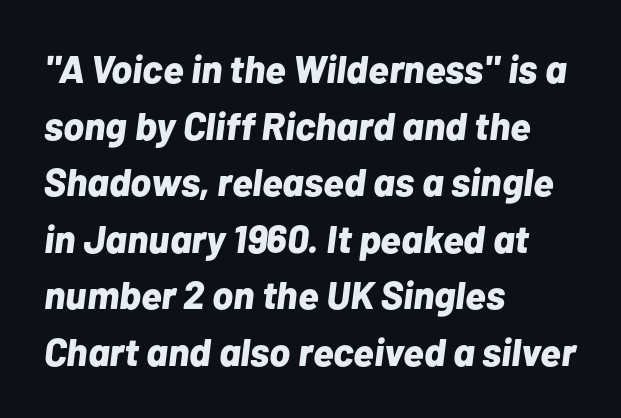
Q: Is the text bold? A: Yes.
Q: Is the text italic (slanted)? A: Yes, it leans right by about 7 degrees.
Q: Is the text underlined? A: No.
Q: How is the paragraph aligned? A: Left-aligned.
Q: Is the spacing between letters normal or unusually wide? A: Normal.
Q: Is the spacing between lines tight, normal or loose? A: Normal.
Q: Width (condensed, normal, or wide)? A: Normal.
Q: Stroke contrast? A: Low.
Q: x-height? A: Medium.
Q: Monospaced? A: No.
